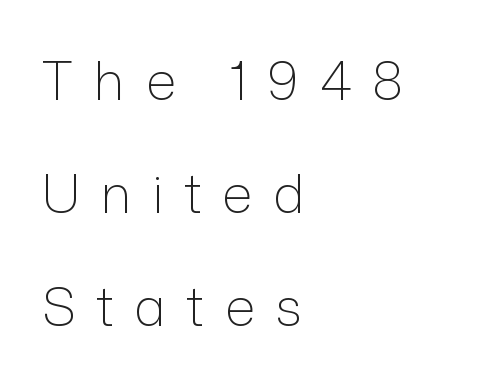
{"serif": "no", "italic": "no", "bold": "no", "weight": "light", "width": "normal", "stroke_contrast": "low", "x_height": "medium", "monospaced": "no", "underline": "no", "align": "left", "line_spacing": "loose", "line_spacing_ratio": 2.13, "letter_spacing": "wide", "letter_spacing_em": 0.39, "glyph_px": 53}
